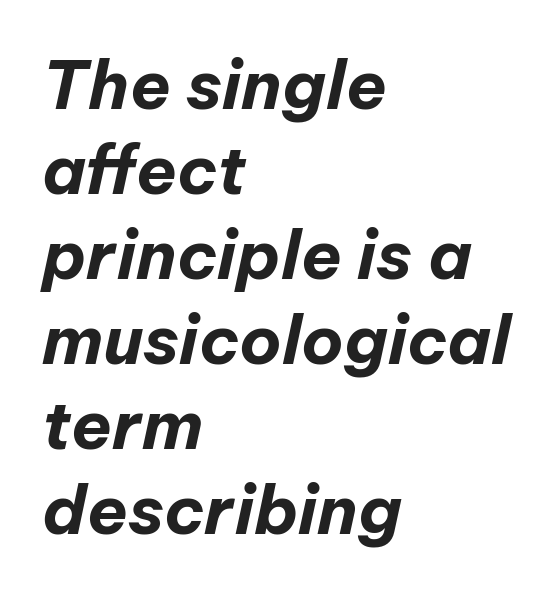
Descenders are the only things crossing below the line. Tracking here is standard; glyphs follow each other at the usual distance. Alignment: flush left. The space between consecutive lines is moderate.
